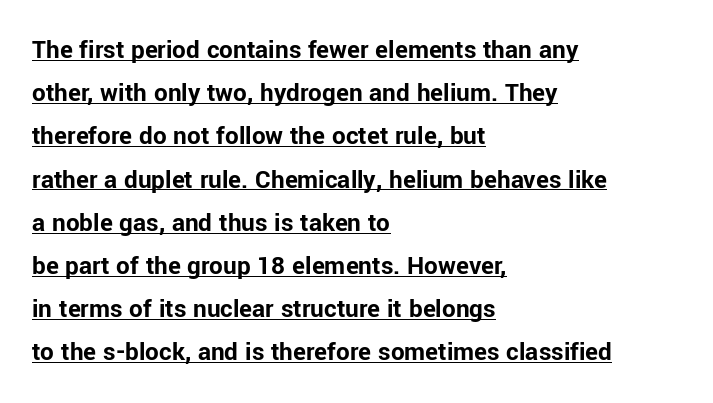
{"italic": "no", "bold": "yes", "underline": "yes", "align": "left", "line_spacing": "normal", "line_spacing_ratio": 1.6, "letter_spacing": "normal", "letter_spacing_em": 0.0, "glyph_px": 27}
